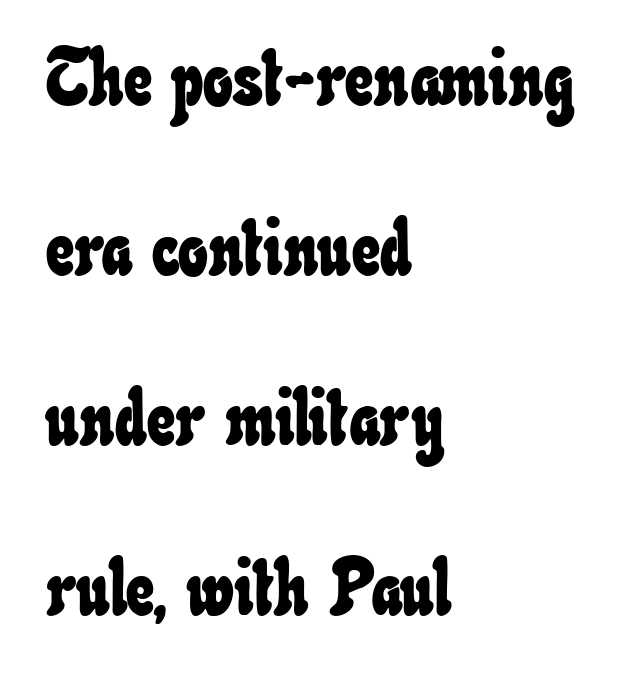
{"width": "condensed", "stroke_contrast": "low", "x_height": "small", "monospaced": "no", "underline": "no", "align": "left", "line_spacing": "loose", "line_spacing_ratio": 2.15, "letter_spacing": "normal", "letter_spacing_em": 0.0, "glyph_px": 79}
